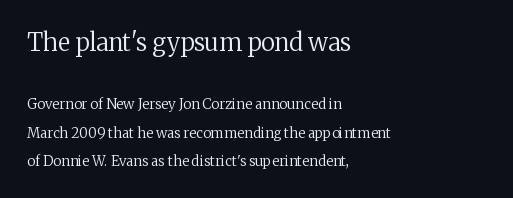
The image shows 24 px text type, upright; set left-aligned, loose line spacing (2.04x), normal letter spacing, not underlined; the first (top) block is 1.71x larger.
